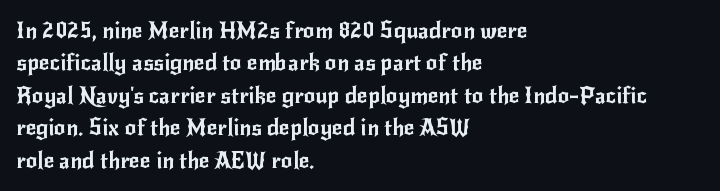
Q: Is the text italic (slanted)? A: No, it is upright.
Q: Is the text underlined? A: No.
Q: How is the paragraph aligned? A: Left-aligned.
Q: Is the spacing between letters normal or unusually wide? A: Normal.
Q: Is the spacing between lines tight, normal or loose? A: Normal.
